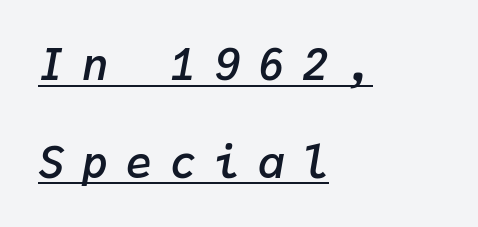
{"italic": "yes", "lean": "right", "slant_degrees": 9, "bold": "semi", "weight": "semibold", "width": "normal", "stroke_contrast": "low", "x_height": "medium", "monospaced": "yes", "underline": "yes", "align": "left", "line_spacing": "loose", "line_spacing_ratio": 2.22, "letter_spacing": "wide", "letter_spacing_em": 0.4, "glyph_px": 44}
